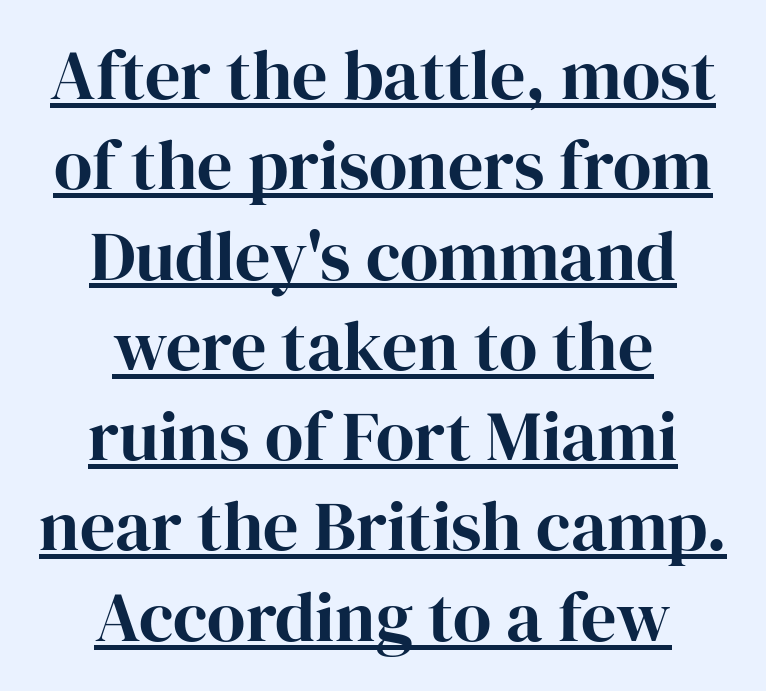
{"serif": "yes", "italic": "no", "bold": "yes", "weight": "bold", "width": "normal", "stroke_contrast": "high", "x_height": "medium", "monospaced": "no", "underline": "yes", "align": "center", "line_spacing": "normal", "line_spacing_ratio": 1.29, "letter_spacing": "normal", "letter_spacing_em": 0.0, "glyph_px": 70}
